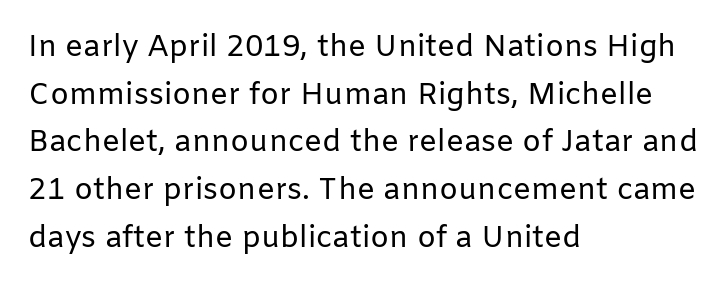
The image shows 30 px regular-weight sans-serif type, upright; set left-aligned, normal line spacing (1.59x), normal letter spacing, not underlined; low stroke contrast and a medium x-height.
